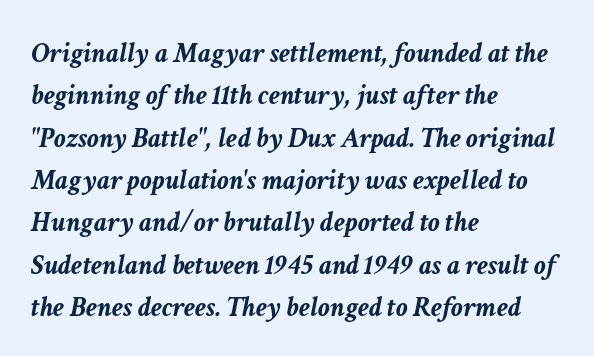
{"italic": "yes", "lean": "right", "slant_degrees": 11, "bold": "yes", "weight": "semibold", "width": "normal", "stroke_contrast": "low", "x_height": "medium", "monospaced": "no", "underline": "no", "align": "left", "line_spacing": "normal", "line_spacing_ratio": 1.46, "letter_spacing": "normal", "letter_spacing_em": 0.0, "glyph_px": 29}
